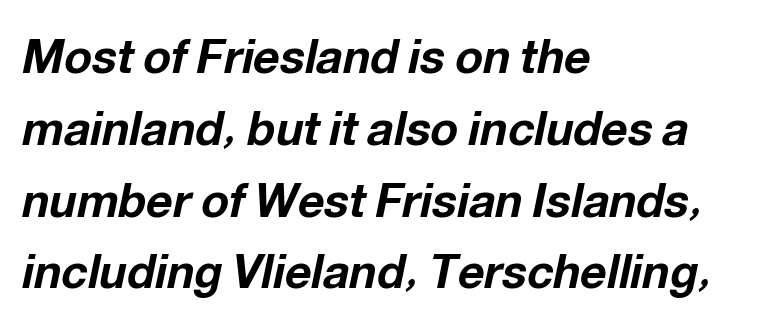
Q: Is the text bold? A: Yes.
Q: Is the text italic (slanted)? A: Yes, it leans right by about 12 degrees.
Q: Is the text underlined? A: No.
Q: How is the paragraph aligned? A: Left-aligned.
Q: Is the spacing between letters normal or unusually wide? A: Normal.
Q: Is the spacing between lines tight, normal or loose? A: Normal.
Q: Width (condensed, normal, or wide)? A: Normal.
Q: Stroke contrast? A: Low.
Q: x-height? A: Medium.
Q: Monospaced? A: No.
